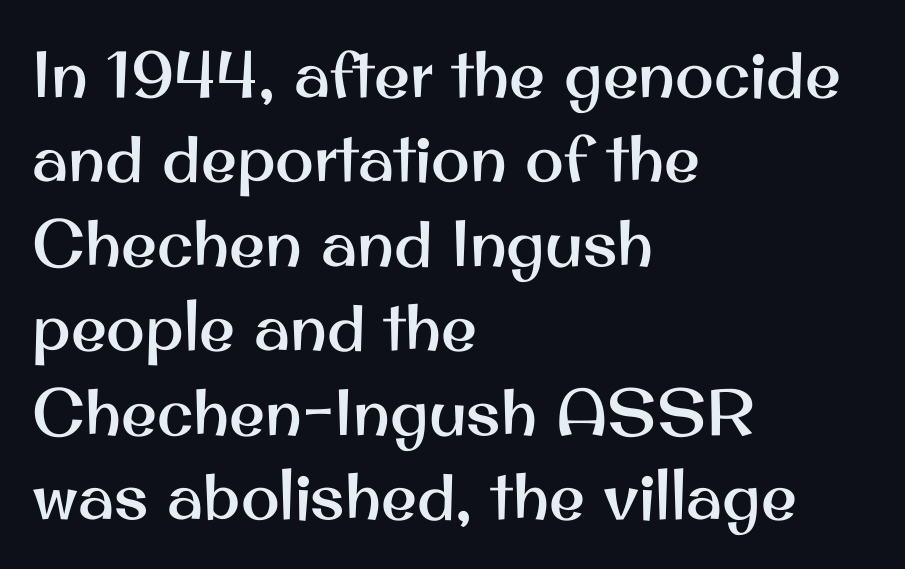
Horizontal bands of white between lines are of average thickness. Check the space under the baseline: it is left empty. Where is the straight margin? On the left. Quick note: not italic, upright. A typesetter would label this face a sans.
